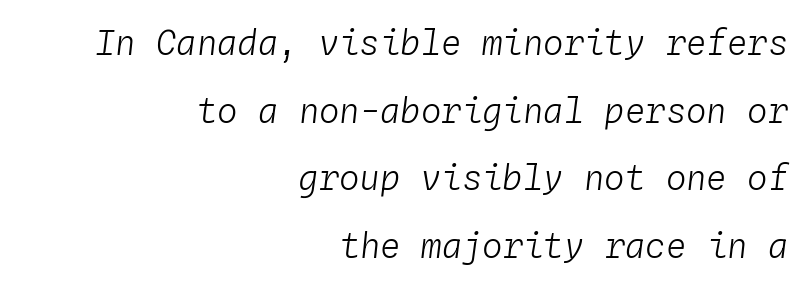
Q: Is the text bold? A: No.
Q: Is the text italic (slanted)? A: Yes, it leans right by about 4 degrees.
Q: Is the text underlined? A: No.
Q: How is the paragraph aligned? A: Right-aligned.
Q: Is the spacing between letters normal or unusually wide? A: Normal.
Q: Is the spacing between lines tight, normal or loose? A: Loose.
Q: Width (condensed, normal, or wide)? A: Normal.
Q: Stroke contrast? A: Low.
Q: x-height? A: Medium.
Q: Monospaced? A: Yes.
